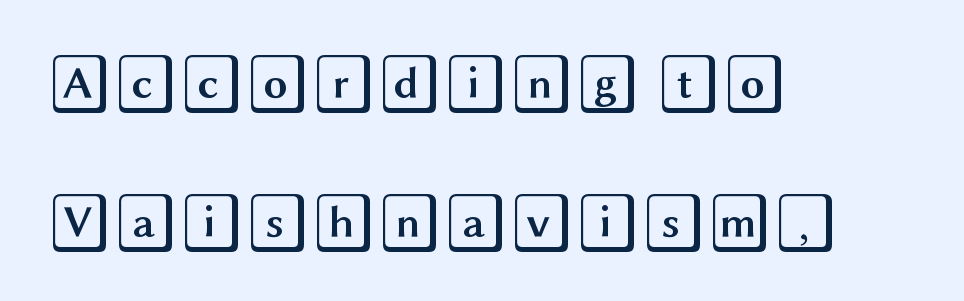
Plain, unruled lines of type. Inter-character spacing is left at the font's built-in metrics. Loosely led — the rows are spread out. The compositor pushed each line to the left boundary. A typesetter would mark this as roman, not italic.
